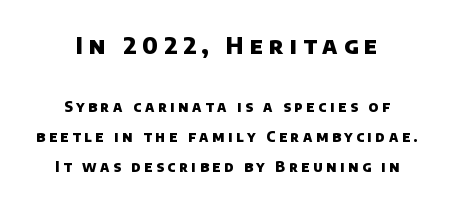
Q: Is the text bold? A: Yes.
Q: Is the text underlined? A: No.
Q: How is the paragraph aligned? A: Centered.
Q: Is the spacing between letters normal or unusually wide? A: Unusually wide.
Q: Is the spacing between lines tight, normal or loose? A: Loose.
Q: Which block of text is set in a larger size, the first (top) or the second (bottom)? A: The first (top) one.
